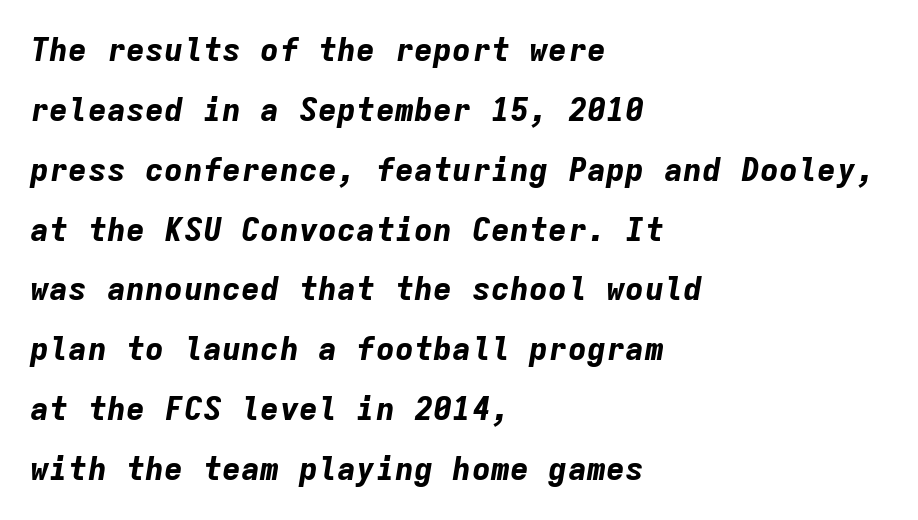
Emphasis by weight is at full strength: bold. Note the uniform advance width — an 'i' takes as much space as an 'm'. The passage shown is not underscored anywhere. If you drew a line through each stem, it would be angled. Each line starts at the same left margin while the right side varies. Letter spacing: default.
